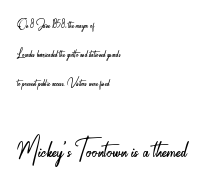
The image shows 35 px light, condensed sans-serif type; set left-aligned, loose line spacing (2.08x), normal letter spacing, not underlined; the second (bottom) block is 2.5x larger; low stroke contrast and a small x-height.
